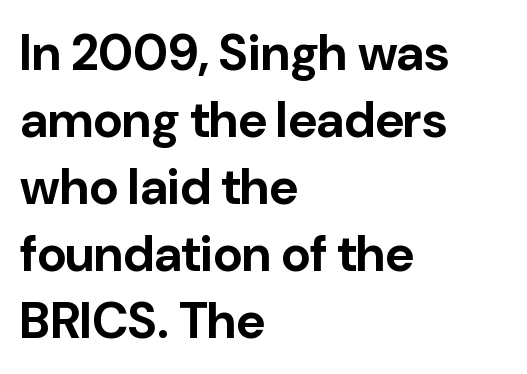
The image shows 50 px bold sans-serif type, upright; set left-aligned, normal line spacing (1.34x), normal letter spacing, not underlined; low stroke contrast and a medium x-height.
